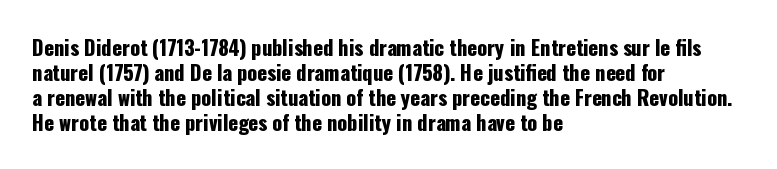
{"italic": "no", "underline": "no", "align": "left", "line_spacing": "normal", "line_spacing_ratio": 1.25, "letter_spacing": "normal", "letter_spacing_em": 0.0, "glyph_px": 20}
